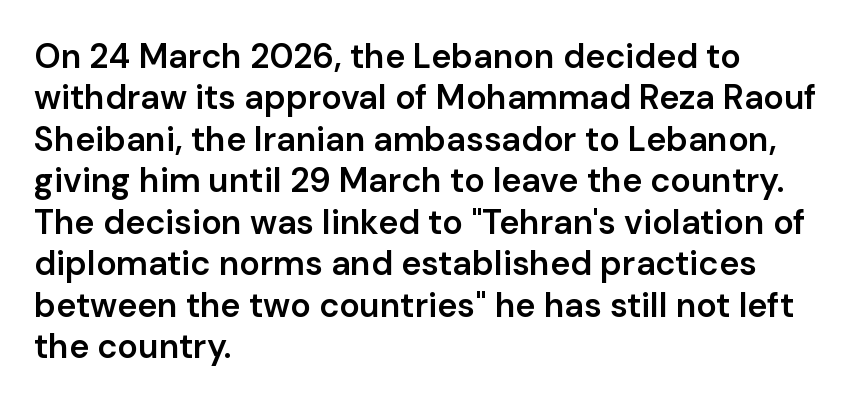
{"serif": "no", "italic": "no", "bold": "semi", "weight": "semibold", "width": "normal", "stroke_contrast": "low", "x_height": "medium", "monospaced": "no", "underline": "no", "align": "left", "line_spacing_ratio": 1.22, "letter_spacing": "normal", "letter_spacing_em": 0.0, "glyph_px": 34}
